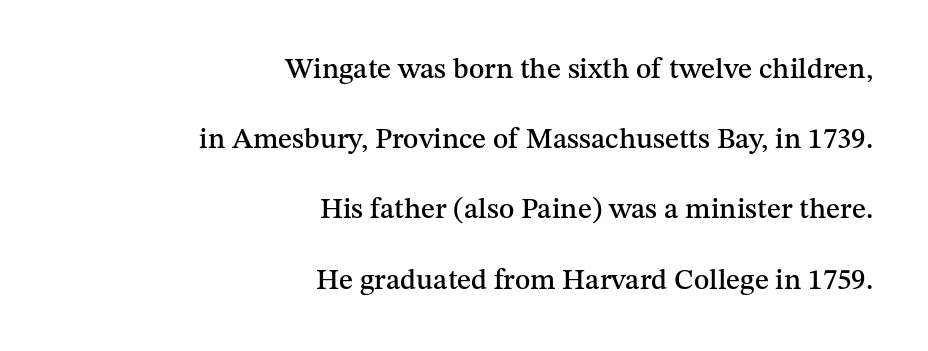
Characters remain perfectly vertical along every line. Typographically, this falls in the serif category. Horizontal bands of white between lines are thick stripes. Underlining? Definitely not there.
